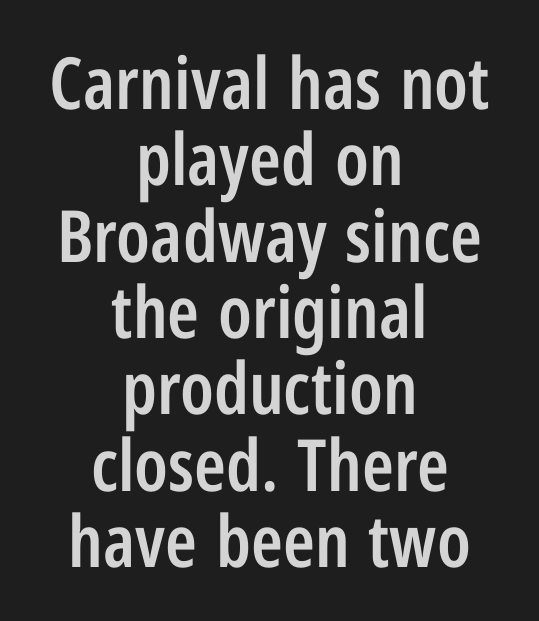
Is this a fixed-width face? No — the glyphs have proportional, varying widths. Check the space under the baseline: it is left empty. The letterforms sit shoulder to shoulder at normal distance. Every letter is mildly thick-stroked: semibold rather than bold. Posture: straight, roman, zero tilt. Regarding leading, the lines here are crowded together.
